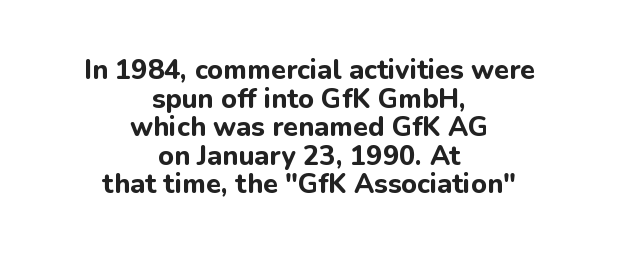
Honestly, there is no underline to notice here at all. I'd describe the lettering as bold — thick and assertive. In terms of leading, this rendering errs on the cramped side. The specimen reads as upright at a glance. The passage is arranged like a title page — every line centered.
